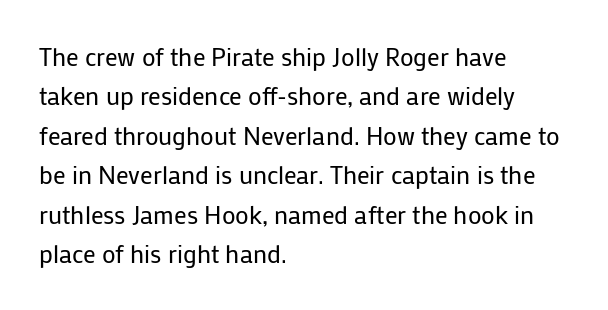
{"italic": "no", "bold": "no", "underline": "no", "align": "left", "line_spacing": "normal", "line_spacing_ratio": 1.58, "letter_spacing": "normal", "letter_spacing_em": 0.0, "glyph_px": 25}
